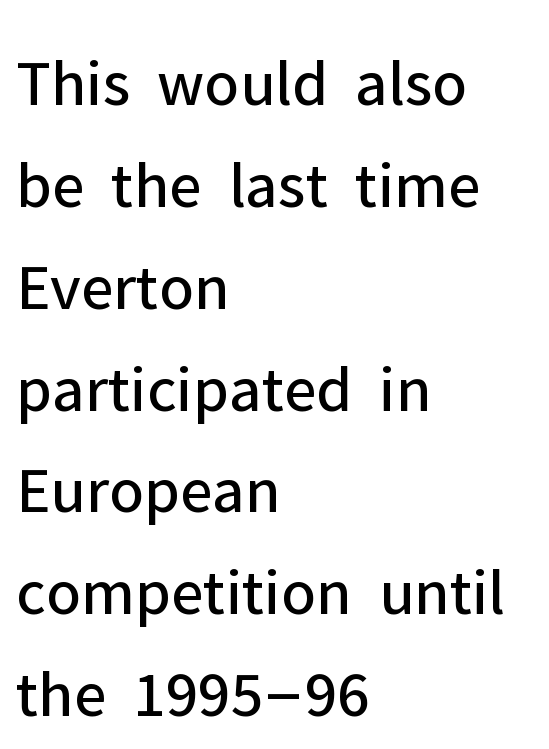
The image shows 67 px regular-weight sans-serif type, upright; set left-aligned, normal line spacing (1.52x), normal letter spacing, not underlined; low stroke contrast and a medium x-height.
